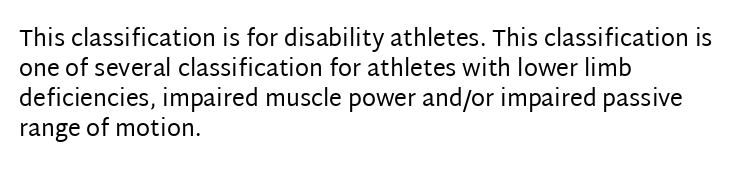
{"italic": "no", "bold": "no", "underline": "no", "align": "left", "line_spacing": "normal", "line_spacing_ratio": 1.31, "letter_spacing": "normal", "letter_spacing_em": 0.0, "glyph_px": 23}
